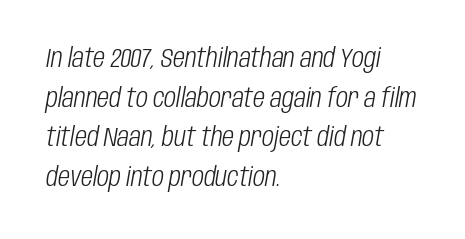
{"italic": "yes", "lean": "right", "slant_degrees": 10, "bold": "no", "underline": "no", "align": "left", "line_spacing": "normal", "line_spacing_ratio": 1.52, "letter_spacing": "normal", "letter_spacing_em": 0.0, "glyph_px": 26}
